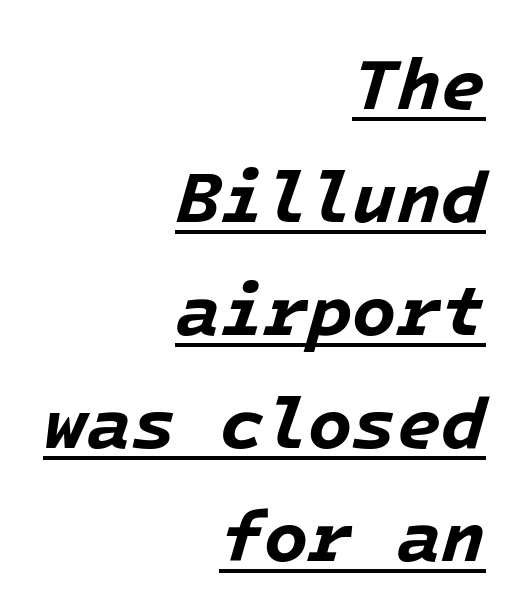
Underline: present. Notice how the passage keeps a crisp vertical edge on the right only. Designer's note — italics engaged. A dark, heavy texture on the line: the type is bold. The lines sit at an ordinary, default distance from one another.
